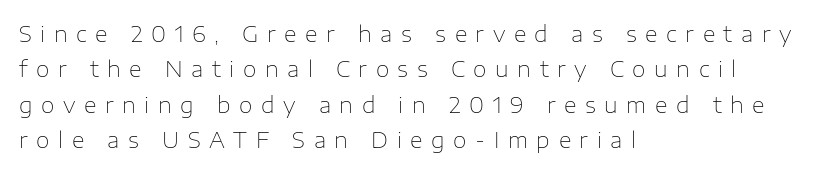
Q: Is the text bold? A: No.
Q: Is the text italic (slanted)? A: No, it is upright.
Q: Is the text underlined? A: No.
Q: How is the paragraph aligned? A: Left-aligned.
Q: Is the spacing between letters normal or unusually wide? A: Unusually wide.
Q: Is the spacing between lines tight, normal or loose? A: Normal.
